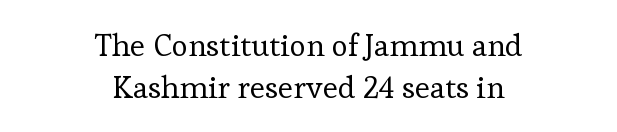
Q: Is the text bold? A: No.
Q: Is the text italic (slanted)? A: No, it is upright.
Q: Is the typeface a serif or a sans-serif typeface? A: Serif.
Q: Is the text underlined? A: No.
Q: How is the paragraph aligned? A: Centered.
Q: Is the spacing between letters normal or unusually wide? A: Normal.
Q: Is the spacing between lines tight, normal or loose? A: Normal.
Q: Width (condensed, normal, or wide)? A: Normal.
Q: Stroke contrast? A: Low.
Q: x-height? A: Medium.
Q: Monospaced? A: No.
